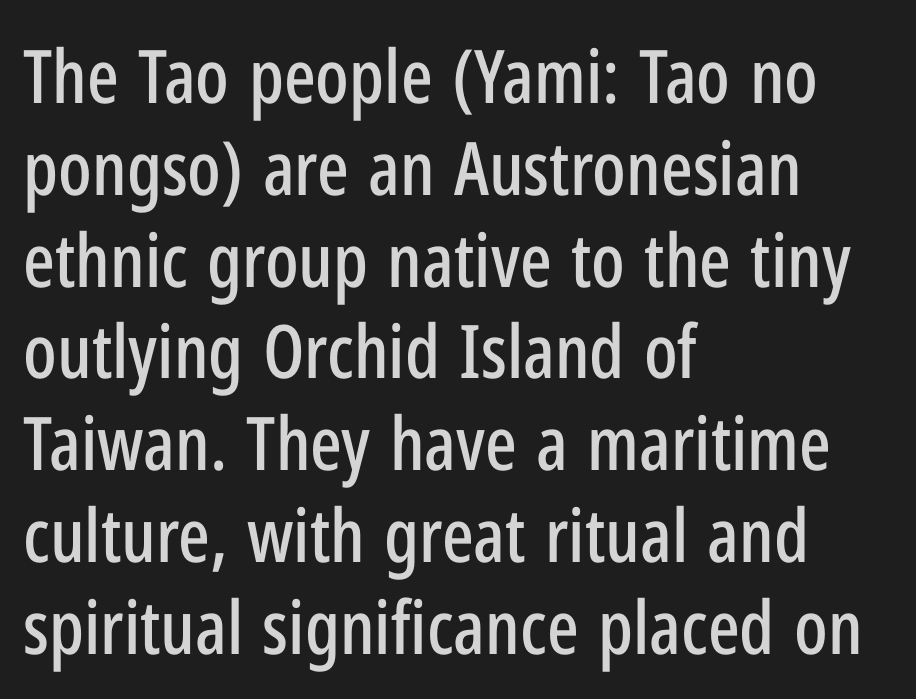
{"serif": "no", "italic": "no", "width": "condensed", "stroke_contrast": "low", "x_height": "medium", "monospaced": "no", "underline": "no", "align": "left", "line_spacing_ratio": 1.24, "letter_spacing": "normal", "letter_spacing_em": 0.0, "glyph_px": 74}
